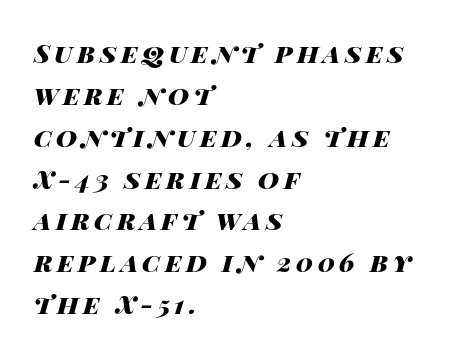
The image shows 26 px bold type, italic (leaning right); set left-aligned, normal line spacing (1.61x), not underlined.
